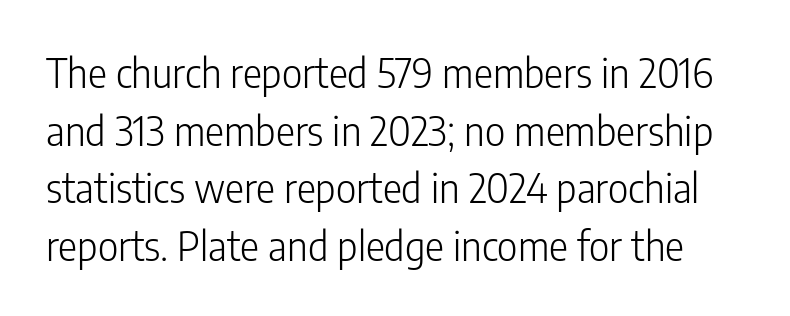
Q: Is the text bold? A: No.
Q: Is the text italic (slanted)? A: No, it is upright.
Q: Is the typeface a serif or a sans-serif typeface? A: Sans-serif.
Q: Is the text underlined? A: No.
Q: Is the spacing between letters normal or unusually wide? A: Normal.
Q: Is the spacing between lines tight, normal or loose? A: Normal.
Q: Width (condensed, normal, or wide)? A: Condensed.
Q: Stroke contrast? A: Low.
Q: x-height? A: Medium.
Q: Monospaced? A: No.
